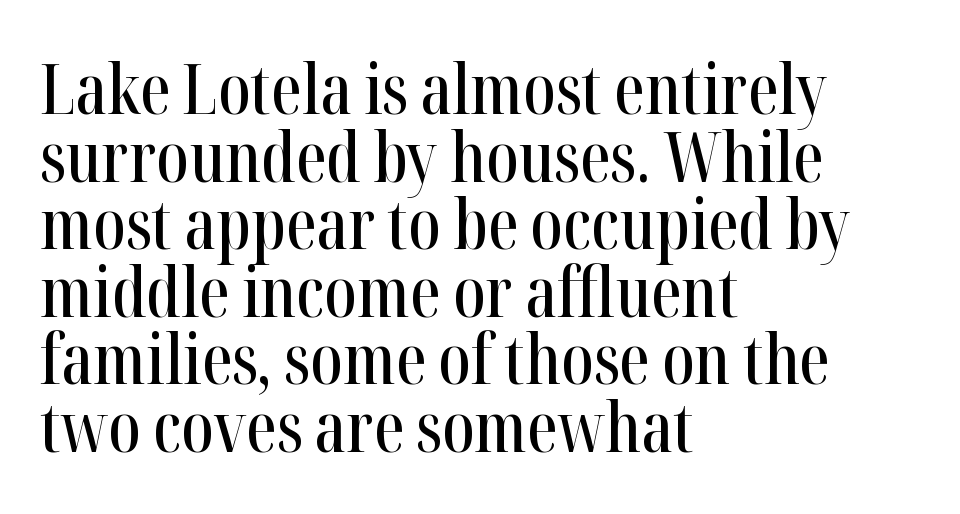
The image shows 69 px condensed serif type, upright; set left-aligned, tight line spacing (0.98x), normal letter spacing, not underlined; high stroke contrast and a medium x-height.
